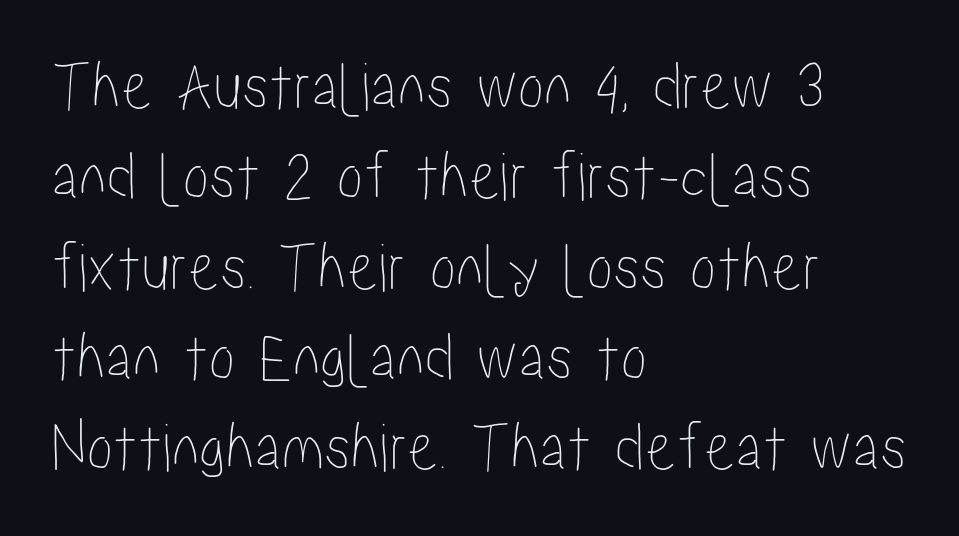
Q: Is the text italic (slanted)? A: No, it is upright.
Q: Is the text underlined? A: No.
Q: How is the paragraph aligned? A: Left-aligned.
Q: Is the spacing between letters normal or unusually wide? A: Normal.
Q: Is the spacing between lines tight, normal or loose? A: Normal.
Q: Width (condensed, normal, or wide)? A: Condensed.
Q: Stroke contrast? A: Low.
Q: x-height? A: Medium.
Q: Monospaced? A: No.
